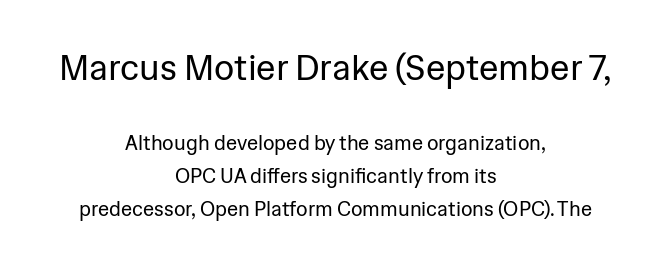
Q: Is the text bold? A: No.
Q: Is the text italic (slanted)? A: No, it is upright.
Q: Is the typeface a serif or a sans-serif typeface? A: Sans-serif.
Q: Is the text underlined? A: No.
Q: How is the paragraph aligned? A: Centered.
Q: Is the spacing between letters normal or unusually wide? A: Normal.
Q: Is the spacing between lines tight, normal or loose? A: Normal.
Q: Which block of text is set in a larger size, the first (top) or the second (bottom)? A: The first (top) one.
Q: Width (condensed, normal, or wide)? A: Normal.
Q: Stroke contrast? A: Low.
Q: x-height? A: Medium.
Q: Monospaced? A: No.
